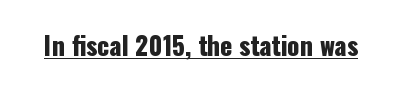
{"italic": "no", "underline": "yes", "letter_spacing": "normal", "letter_spacing_em": 0.0, "glyph_px": 25}
